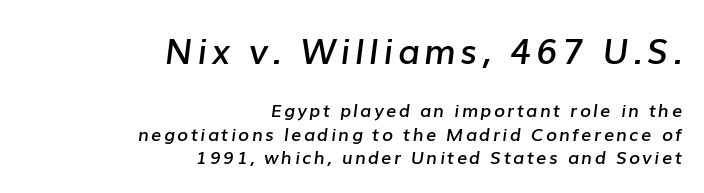
The image shows 35 px semibold type, italic (leaning right); set right-aligned, normal line spacing (1.3x), not underlined; the first (top) block is 1.94x larger; low stroke contrast and a medium x-height.
